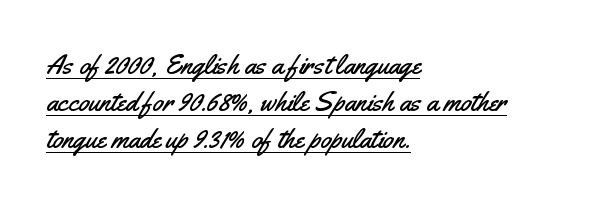
Q: Is the text italic (slanted)? A: Yes.
Q: Is the typeface a serif or a sans-serif typeface? A: Sans-serif.
Q: Is the text underlined? A: Yes.
Q: How is the paragraph aligned? A: Left-aligned.
Q: Is the spacing between letters normal or unusually wide? A: Normal.
Q: Is the spacing between lines tight, normal or loose? A: Normal.
Q: Width (condensed, normal, or wide)? A: Condensed.
Q: Stroke contrast? A: Medium.
Q: x-height? A: Small.
Q: Monospaced? A: No.
